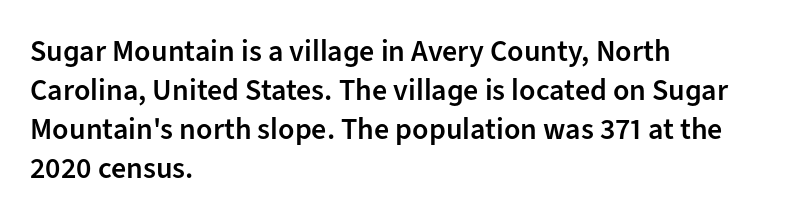
Q: Is the text bold? A: Semi-bold.
Q: Is the text italic (slanted)? A: No, it is upright.
Q: Is the typeface a serif or a sans-serif typeface? A: Sans-serif.
Q: Is the text underlined? A: No.
Q: How is the paragraph aligned? A: Left-aligned.
Q: Is the spacing between letters normal or unusually wide? A: Normal.
Q: Is the spacing between lines tight, normal or loose? A: Normal.
Q: Width (condensed, normal, or wide)? A: Normal.
Q: Stroke contrast? A: Low.
Q: x-height? A: Medium.
Q: Monospaced? A: No.
